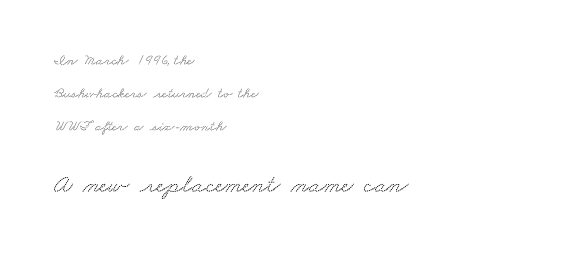
The image shows 26 px text type; set left-aligned, loose line spacing (2.2x), normal letter spacing, not underlined; the second (bottom) block is 1.73x larger.
